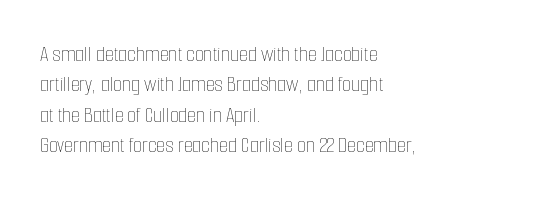
{"italic": "no", "bold": "no", "underline": "no", "align": "left", "line_spacing": "normal", "line_spacing_ratio": 1.32, "letter_spacing": "normal", "letter_spacing_em": 0.0, "glyph_px": 23}
